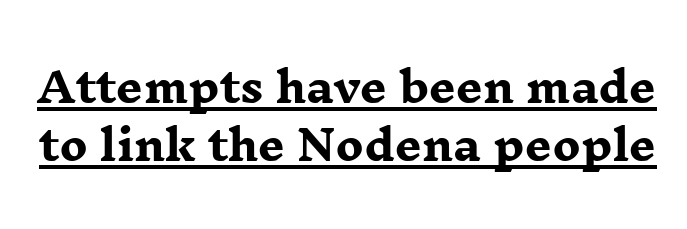
Q: Is the text bold? A: Yes.
Q: Is the text italic (slanted)? A: No, it is upright.
Q: Is the typeface a serif or a sans-serif typeface? A: Serif.
Q: Is the text underlined? A: Yes.
Q: Is the spacing between letters normal or unusually wide? A: Normal.
Q: Is the spacing between lines tight, normal or loose? A: Normal.
Q: Width (condensed, normal, or wide)? A: Wide.
Q: Stroke contrast? A: Low.
Q: x-height? A: Medium.
Q: Monospaced? A: No.
